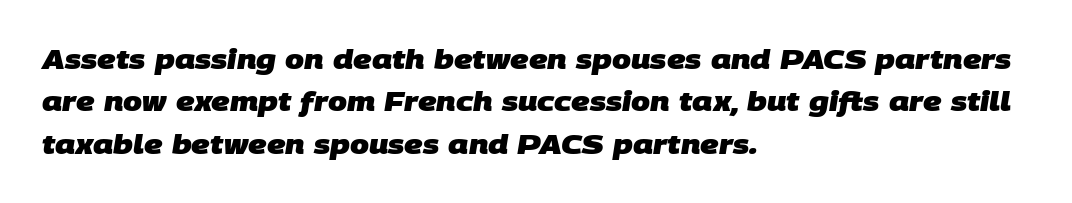
The letterforms sit shoulder to shoulder at normal distance. Typeset ragged right — the left edge is the straight one. The words here are not underlined. Regular leading. The characters look thick and weighty, a clear bold.
